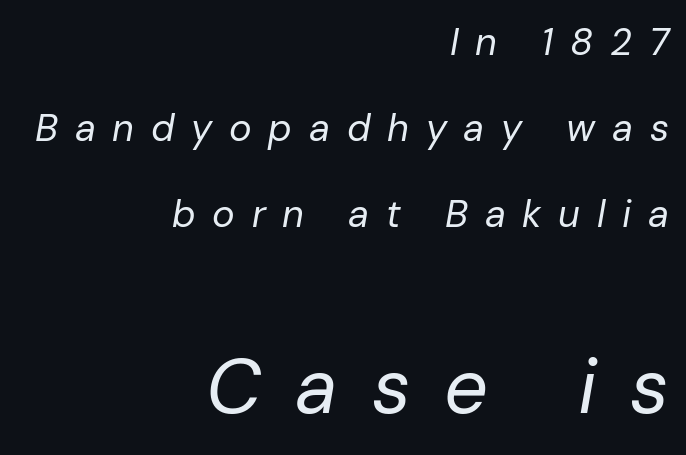
This sample is right-justified, so line beginnings fall wherever the words allow. Stems here are at most as thick as an everyday book face. Descenders hang freely into open space. The font's italic variant was chosen for this text. A student would notice the bottom passage is typeset larger than what precedes it.
